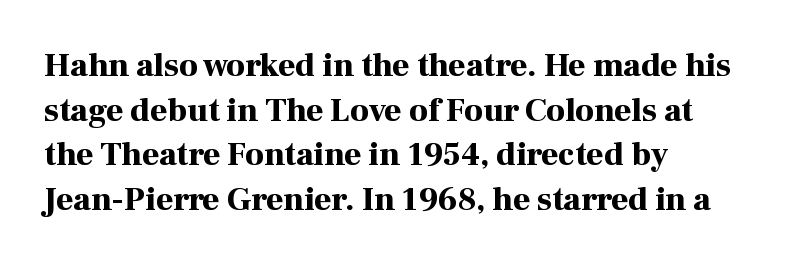
Q: Is the text bold? A: Yes.
Q: Is the text italic (slanted)? A: No, it is upright.
Q: Is the typeface a serif or a sans-serif typeface? A: Serif.
Q: Is the text underlined? A: No.
Q: How is the paragraph aligned? A: Left-aligned.
Q: Is the spacing between letters normal or unusually wide? A: Normal.
Q: Is the spacing between lines tight, normal or loose? A: Normal.
Q: Width (condensed, normal, or wide)? A: Normal.
Q: Stroke contrast? A: High.
Q: x-height? A: Medium.
Q: Monospaced? A: No.
